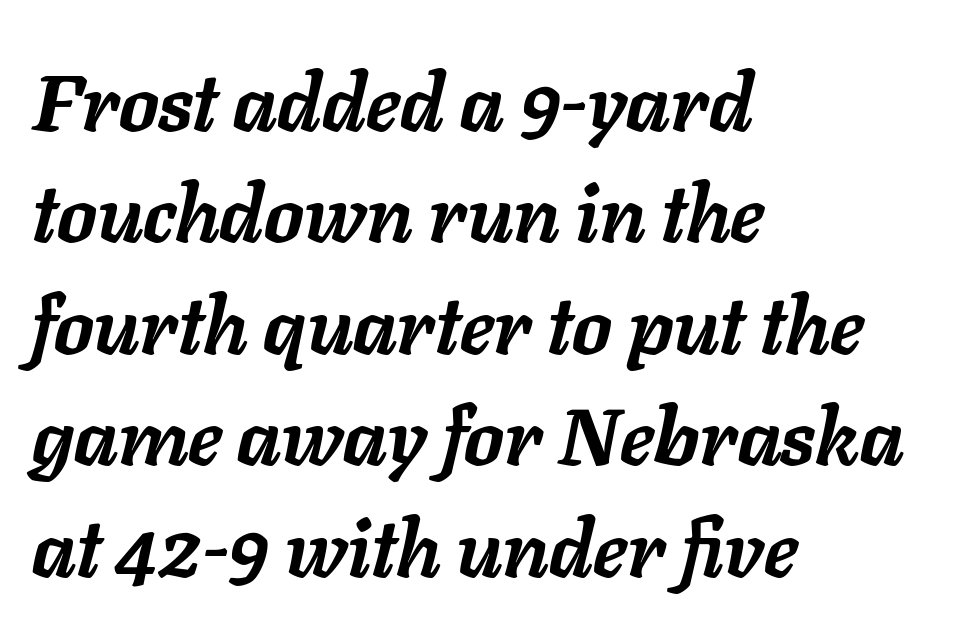
{"italic": "yes", "lean": "right", "slant_degrees": 11, "bold": "yes", "weight": "semibold", "width": "normal", "stroke_contrast": "low", "x_height": "medium", "monospaced": "no", "underline": "no", "align": "left", "line_spacing": "normal", "line_spacing_ratio": 1.41, "letter_spacing": "normal", "letter_spacing_em": 0.0, "glyph_px": 79}
